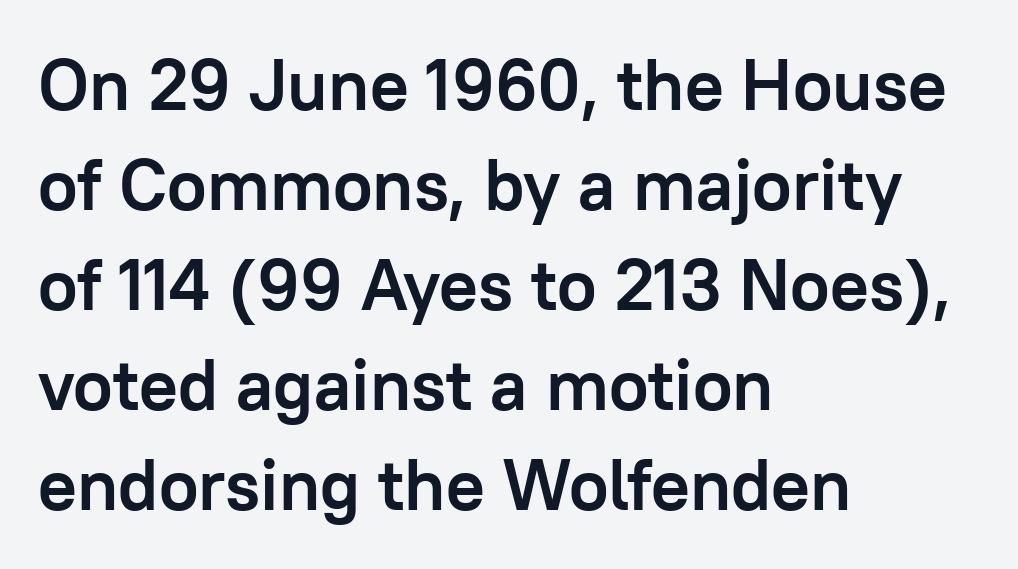
{"serif": "no", "italic": "no", "bold": "yes", "weight": "semibold", "width": "normal", "stroke_contrast": "low", "x_height": "medium", "monospaced": "no", "underline": "no", "align": "left", "line_spacing": "normal", "line_spacing_ratio": 1.39, "letter_spacing": "normal", "letter_spacing_em": 0.0, "glyph_px": 72}
